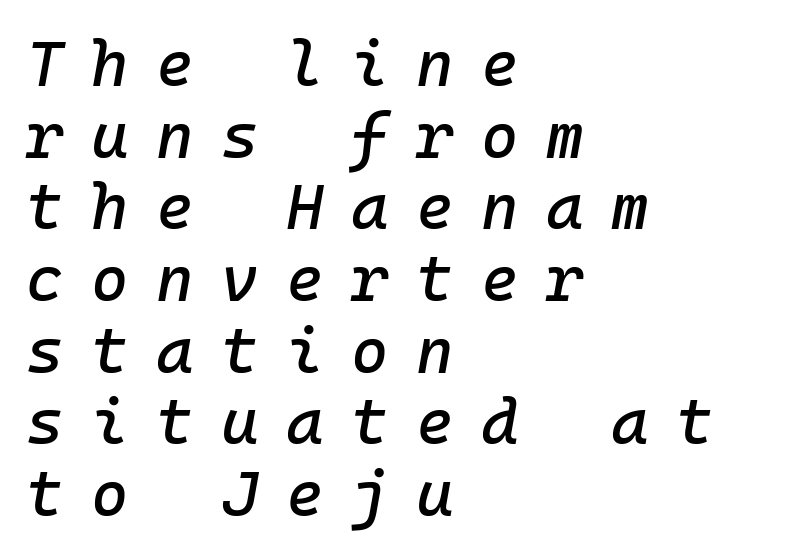
Q: Is the text italic (slanted)? A: Yes, it leans right by about 10 degrees.
Q: Is the text underlined? A: No.
Q: How is the paragraph aligned? A: Left-aligned.
Q: Is the spacing between letters normal or unusually wide? A: Unusually wide.
Q: Is the spacing between lines tight, normal or loose? A: Tight.
Q: Width (condensed, normal, or wide)? A: Normal.
Q: Stroke contrast? A: Low.
Q: x-height? A: Medium.
Q: Monospaced? A: Yes.
